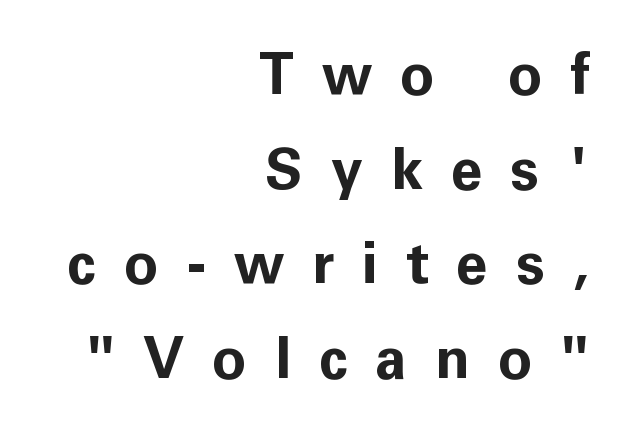
Look at the tracking — it's clearly loosened, letters drifting apart. These lines stack with their right ends in a neat column. The rendering uses natural spacing where letterforms have individual widths. The block of text has a typical density, with ordinary space between rows.
